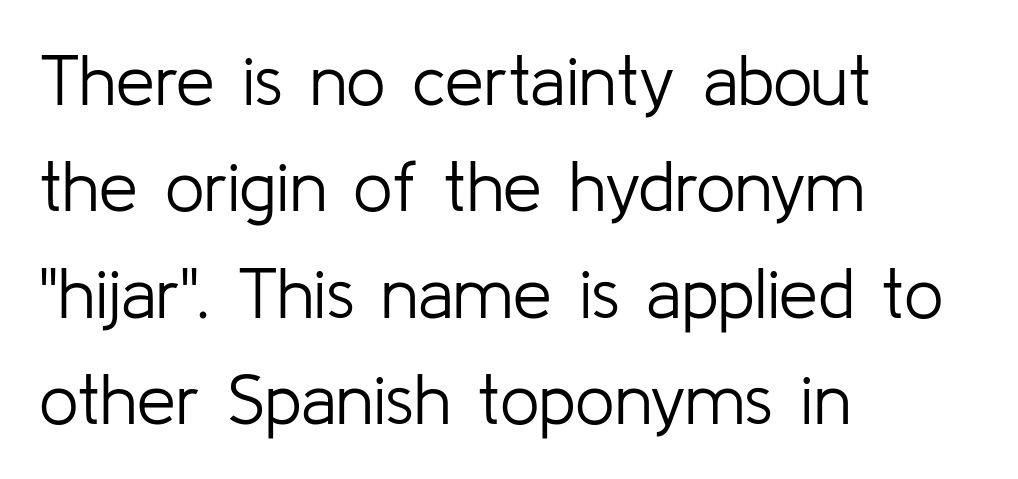
The image shows 70 px light sans-serif type, upright; set left-aligned, normal line spacing (1.52x), normal letter spacing, not underlined; low stroke contrast and a medium x-height.
